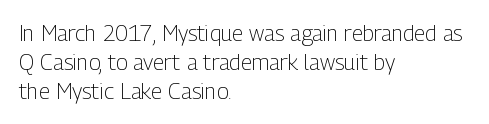
Q: Is the text bold? A: No.
Q: Is the text italic (slanted)? A: No, it is upright.
Q: Is the text underlined? A: No.
Q: How is the paragraph aligned? A: Left-aligned.
Q: Is the spacing between letters normal or unusually wide? A: Normal.
Q: Is the spacing between lines tight, normal or loose? A: Normal.
